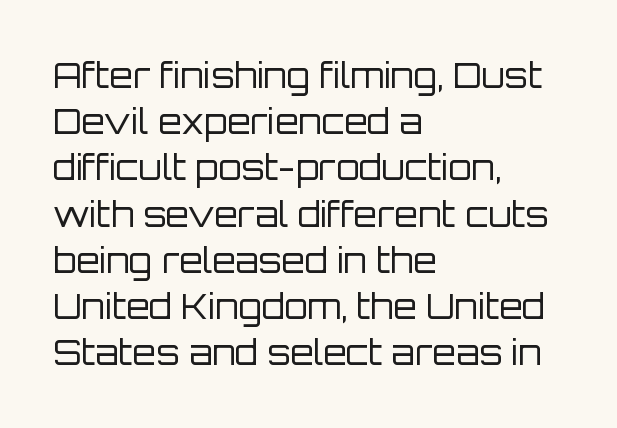
{"serif": "no", "italic": "no", "bold": "no", "weight": "regular", "width": "normal", "stroke_contrast": "low", "x_height": "large", "monospaced": "no", "underline": "no", "align": "left", "line_spacing": "normal", "line_spacing_ratio": 1.36, "letter_spacing": "normal", "letter_spacing_em": 0.0, "glyph_px": 34}
